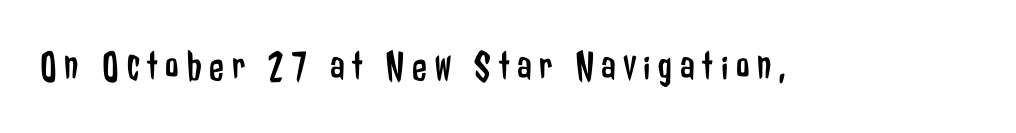
Honestly, there is no underline to notice here at all. Posture: upright roman. The typeface has the unassuming heft of standard copy or less. Font category for this specimen: sans-serif. Character widths vary here, with narrow letters taking less room than wide ones.
